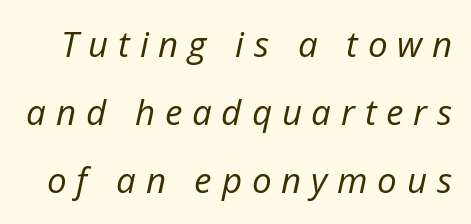
The letterforms stand isolated, each surrounded by extra space. Every character sits at an angle, as italics do. The glyphs are unaccompanied by any horizontal stroke below them. The face used here is proportionally spaced, like ordinary book or web type. This reads as an unemphasized weight, regular at the heaviest.
